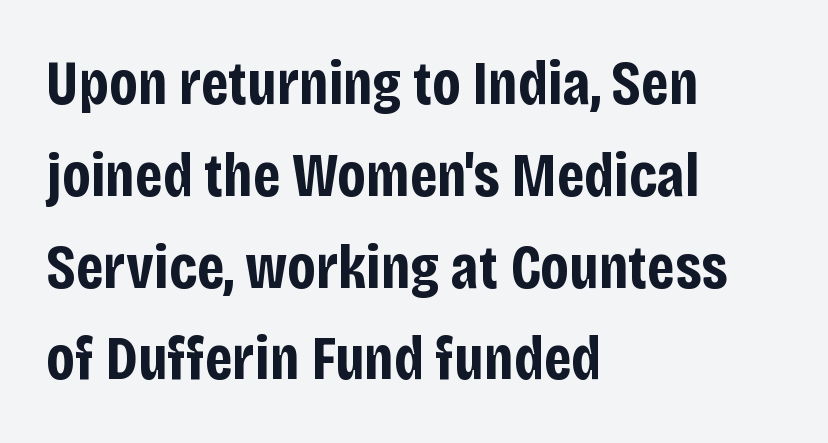
{"serif": "no", "italic": "no", "bold": "yes", "weight": "bold", "width": "condensed", "stroke_contrast": "low", "x_height": "large", "monospaced": "no", "underline": "no", "align": "left", "line_spacing": "normal", "line_spacing_ratio": 1.48, "letter_spacing": "normal", "letter_spacing_em": 0.0, "glyph_px": 62}
